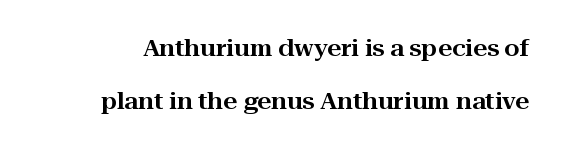
{"italic": "no", "underline": "no", "line_spacing": "loose", "line_spacing_ratio": 2.39, "letter_spacing": "normal", "letter_spacing_em": 0.0, "glyph_px": 22}
